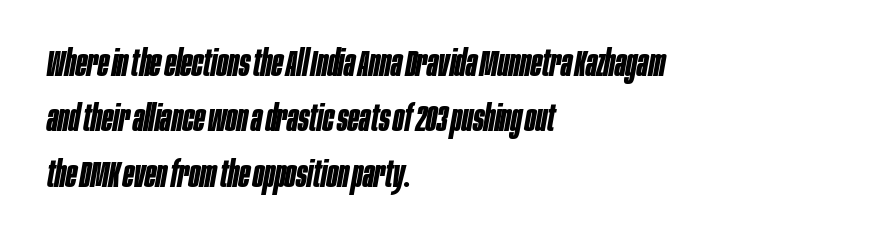
Q: Is the text bold? A: Yes.
Q: Is the text italic (slanted)? A: Yes, it leans right by about 10 degrees.
Q: Is the text underlined? A: No.
Q: How is the paragraph aligned? A: Left-aligned.
Q: Is the spacing between letters normal or unusually wide? A: Normal.
Q: Is the spacing between lines tight, normal or loose? A: Normal.
Q: Width (condensed, normal, or wide)? A: Condensed.
Q: Stroke contrast? A: Low.
Q: x-height? A: Large.
Q: Monospaced? A: No.
